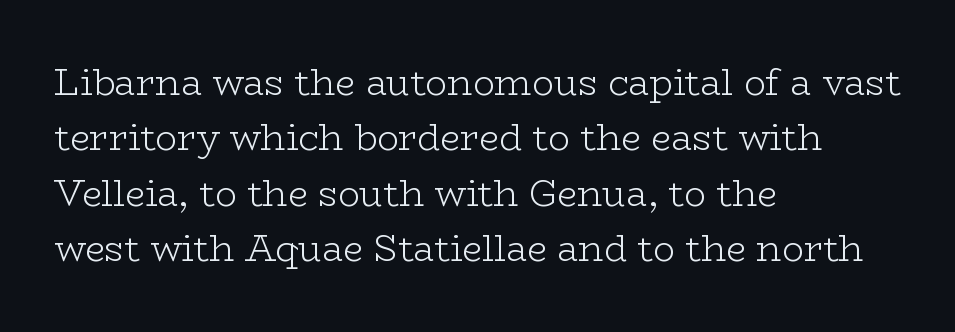
{"serif": "yes", "italic": "no", "bold": "no", "weight": "light", "width": "wide", "stroke_contrast": "low", "x_height": "medium", "monospaced": "no", "underline": "no", "align": "left", "line_spacing": "normal", "line_spacing_ratio": 1.54, "letter_spacing": "normal", "letter_spacing_em": 0.0, "glyph_px": 36}
